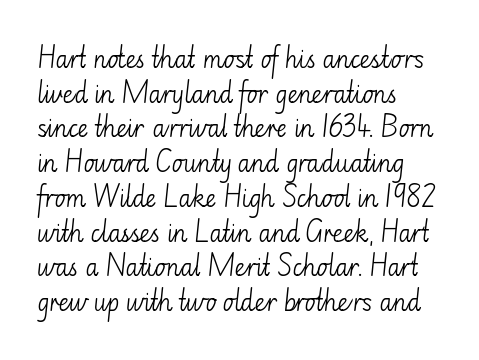
The image shows 23 px text type; set left-aligned, normal line spacing (1.51x), normal letter spacing, not underlined.
